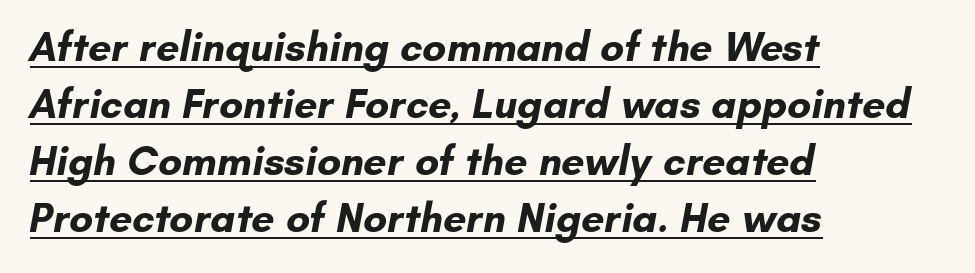
The line texture is even and compact thanks to regular tracking. The glyphs are accompanied by a horizontal stroke just below them. Look at the stroke-to-counter ratio: heavy, a bold. Do the characters align in a grid? No, the font is proportional. Compared with typical paragraphs, the rows here are spaced about the same.
